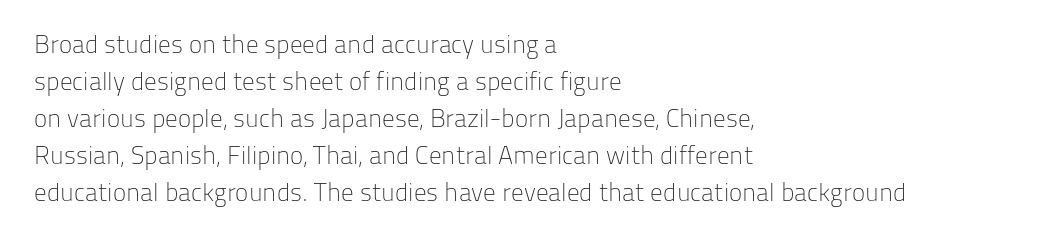
{"italic": "no", "bold": "no", "underline": "no", "align": "left", "line_spacing": "normal", "line_spacing_ratio": 1.48, "letter_spacing": "normal", "letter_spacing_em": 0.0, "glyph_px": 25}
